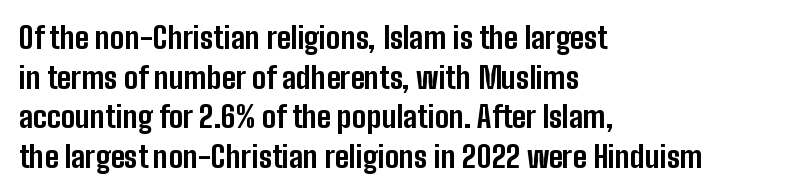
The rendering uses a moderate line-height, typical for paragraphs. Casual observation: everything's shoved over to the left. Descenders are the only things crossing below the line. The specimen reads as upright at a glance. Regarding serifs, this sample does without them. Nobody touched the tracking dial on this one.
